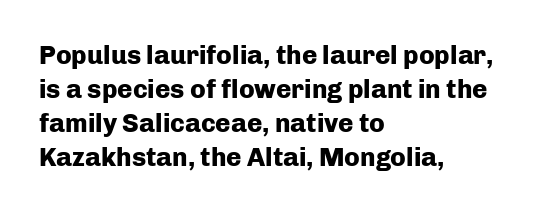
Typeset ragged right — the left edge is the straight one. Words float on clear page, feet unadorned. Vertically, the passage feels balanced, rows spaced as you'd expect. This sample uses plain, unmodified letter spacing. Summary of weight: heavy, a full bold. Characters remain perfectly vertical along every line.
